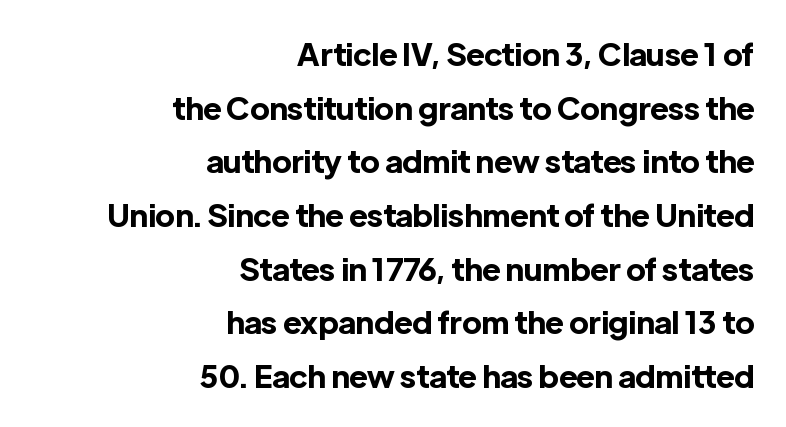
The image shows 31 px bold sans-serif type, upright; set right-aligned, line spacing 1.73x, normal letter spacing, not underlined; a medium x-height.
